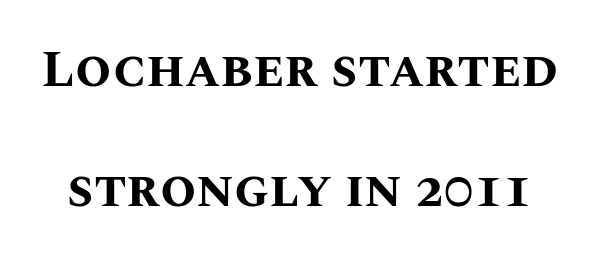
{"italic": "no", "bold": "yes", "weight": "bold", "width": "normal", "stroke_contrast": "medium", "x_height": "large", "monospaced": "no", "underline": "no", "line_spacing": "loose", "line_spacing_ratio": 2.31, "letter_spacing": "normal", "letter_spacing_em": 0.0, "glyph_px": 52}
